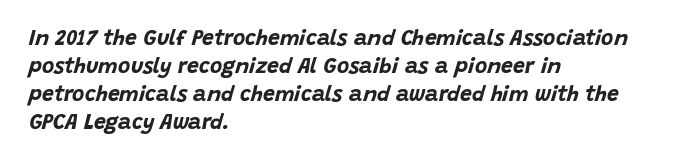
Looking at the ascenders, they clearly lean. Rule under the text: the space is simply empty. A classic flush-left, rag-right setting is used for this passage. The font is running at its bold setting. The rows are spaced the way most documents space them.
